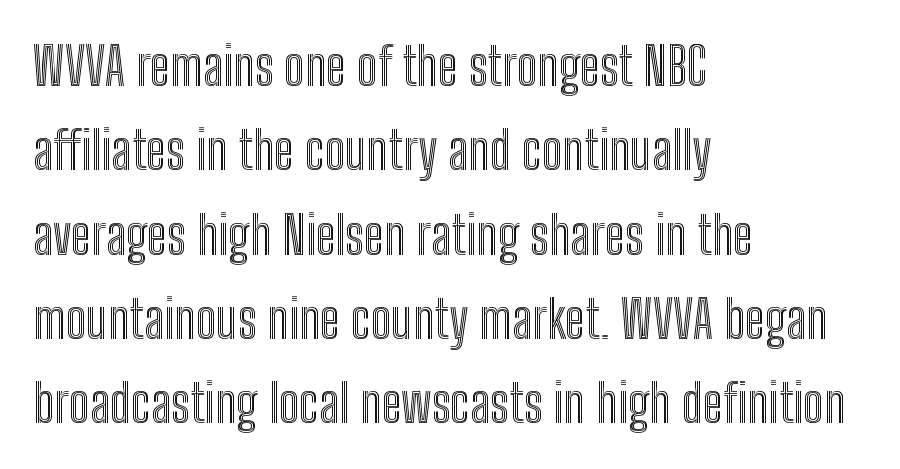
{"italic": "no", "width": "condensed", "x_height": "medium", "monospaced": "no", "underline": "no", "align": "left", "line_spacing": "normal", "line_spacing_ratio": 1.59, "letter_spacing": "normal", "letter_spacing_em": 0.0, "glyph_px": 53}
